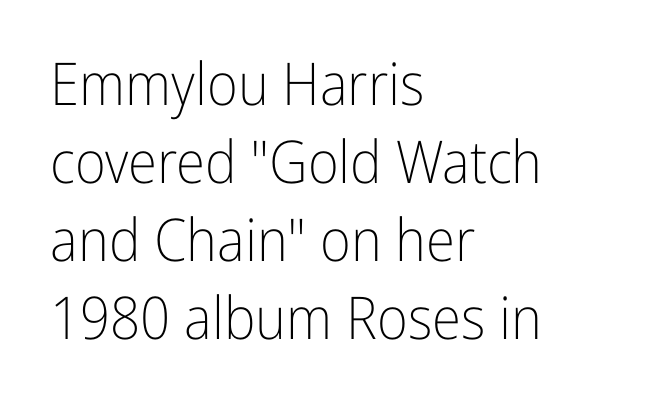
The rendering anchors every line to the left-hand side. Bare-footed words on every line. Posture: straight, roman, zero tilt. Compared with a typical body face, this is equally light or lighter still. Each letter's strokes conclude bluntly, with no projecting serifs. Students, note that the glyphs here touch the page at normal intervals.
